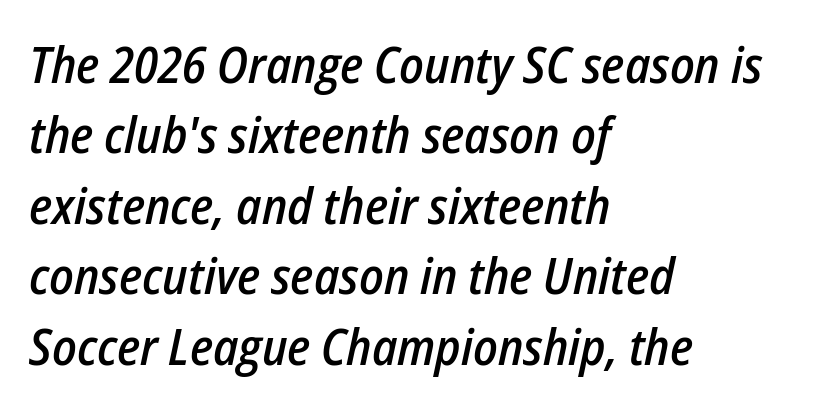
{"italic": "yes", "lean": "right", "slant_degrees": 12, "bold": "semi", "weight": "semibold", "width": "condensed", "stroke_contrast": "low", "x_height": "medium", "monospaced": "no", "underline": "no", "align": "left", "line_spacing": "normal", "line_spacing_ratio": 1.41, "letter_spacing": "normal", "letter_spacing_em": 0.0, "glyph_px": 50}
